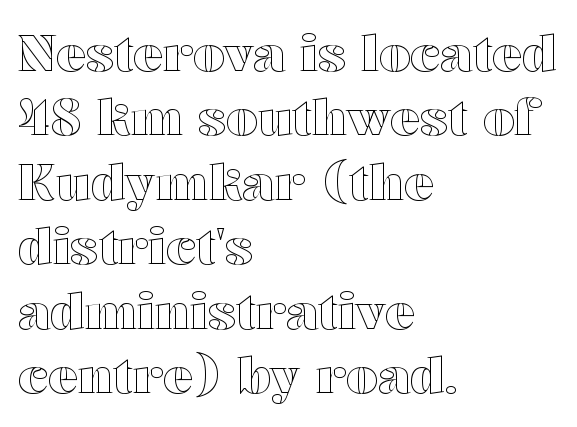
Q: Is the text italic (slanted)? A: No, it is upright.
Q: Is the text underlined? A: No.
Q: How is the paragraph aligned? A: Left-aligned.
Q: Is the spacing between letters normal or unusually wide? A: Normal.
Q: Is the spacing between lines tight, normal or loose? A: Normal.
Q: Width (condensed, normal, or wide)? A: Wide.
Q: x-height? A: Medium.
Q: Monospaced? A: No.
